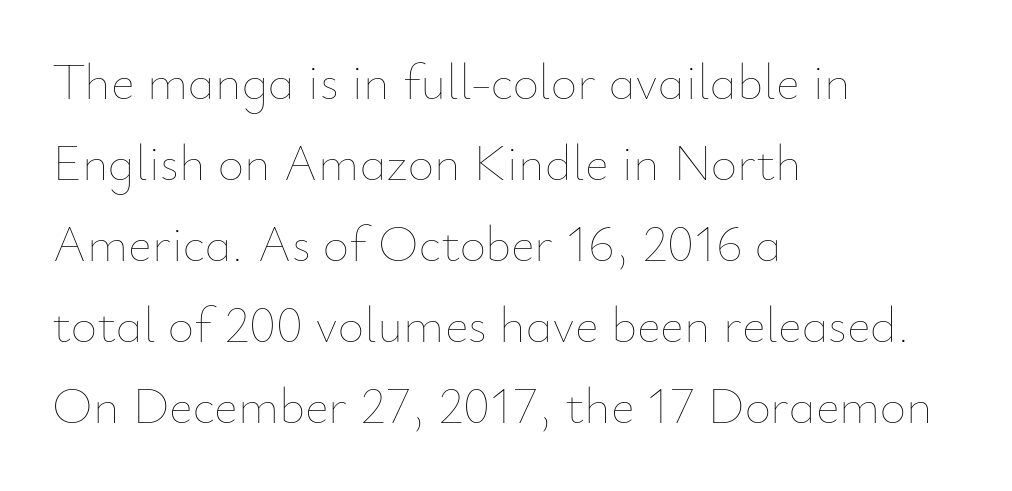
Descender tails drop into unmarked territory. Is this a fixed-width face? No — the glyphs have proportional, varying widths. The font's upright variant was chosen for this text. You could call the tracking neutral — neither tight nor loose. Does the copy run flush right? No — it runs flush left.
